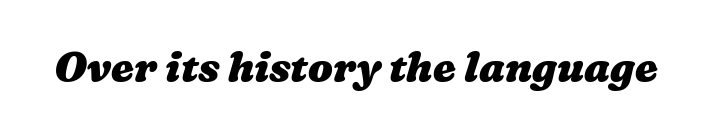
{"bold": "yes", "weight": "heavy", "width": "wide", "stroke_contrast": "medium", "x_height": "medium", "monospaced": "no", "underline": "no", "letter_spacing": "normal", "letter_spacing_em": 0.0, "glyph_px": 41}
